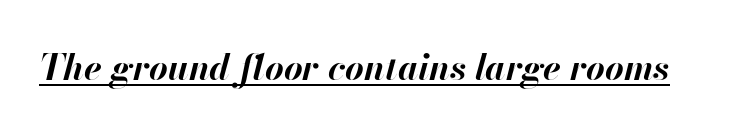
Q: Is the text bold? A: Yes.
Q: Is the text italic (slanted)? A: Yes, it leans right by about 13 degrees.
Q: Is the text underlined? A: Yes.
Q: Is the spacing between letters normal or unusually wide? A: Normal.
Q: Width (condensed, normal, or wide)? A: Normal.
Q: Stroke contrast? A: High.
Q: x-height? A: Small.
Q: Monospaced? A: No.
